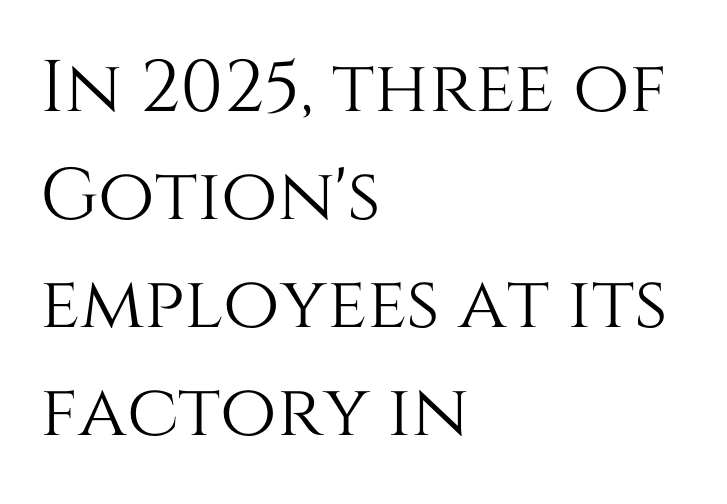
{"italic": "no", "width": "normal", "stroke_contrast": "medium", "x_height": "large", "monospaced": "no", "underline": "no", "align": "left", "line_spacing": "normal", "line_spacing_ratio": 1.48, "letter_spacing": "normal", "letter_spacing_em": 0.0, "glyph_px": 73}
